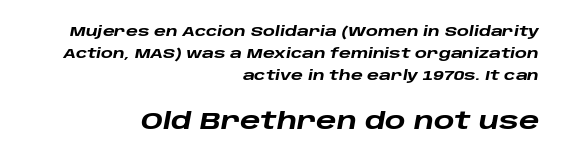
The letters are bold, with thick, heavy strokes. It's the slanting kind of type. Rows of type keep a routine distance in the vertical direction. Larger block? The one below; the one above is distinctly smaller. You could call the tracking neutral — neither tight nor loose.
